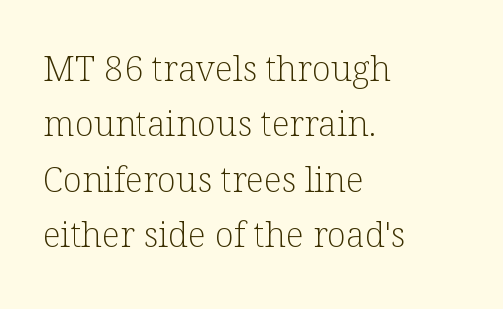
The image shows 35 px light serif type, upright; set left-aligned, normal line spacing (1.58x), normal letter spacing, not underlined; low stroke contrast and a medium x-height.
